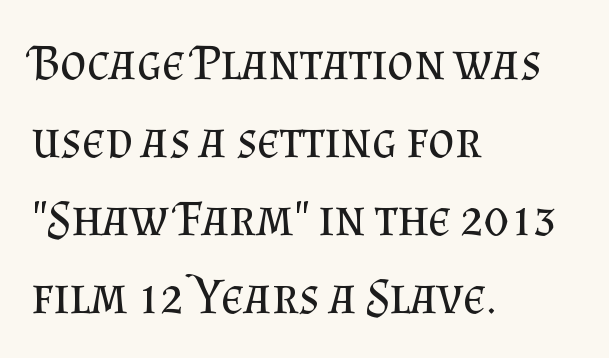
Q: Is the text bold? A: No.
Q: Is the text italic (slanted)? A: No, it is upright.
Q: Is the typeface a serif or a sans-serif typeface? A: Serif.
Q: Is the text underlined? A: No.
Q: How is the paragraph aligned? A: Left-aligned.
Q: Is the spacing between letters normal or unusually wide? A: Normal.
Q: Is the spacing between lines tight, normal or loose? A: Normal.
Q: Width (condensed, normal, or wide)? A: Normal.
Q: Stroke contrast? A: Medium.
Q: x-height? A: Small.
Q: Monospaced? A: No.
